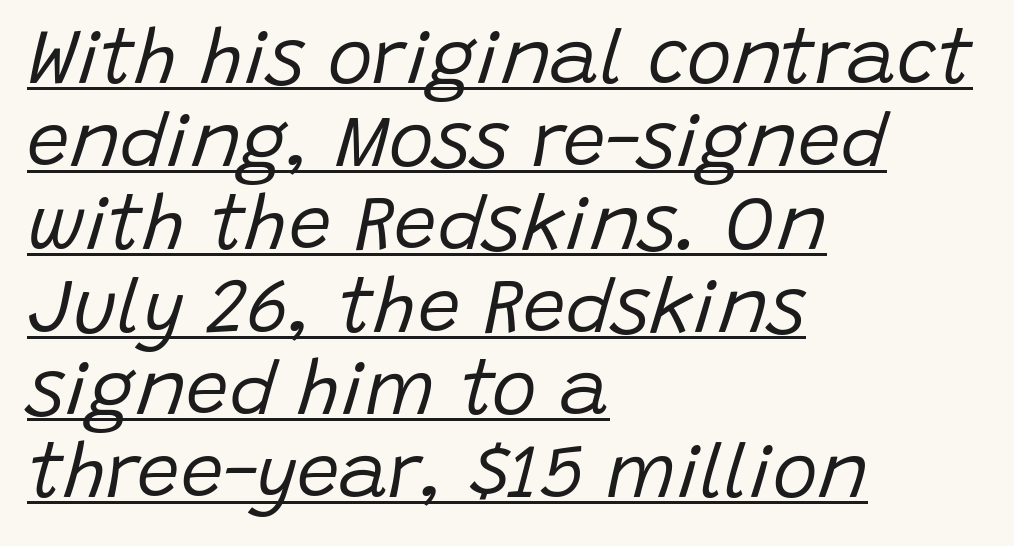
Q: Is the text bold? A: No.
Q: Is the text italic (slanted)? A: Yes, it leans right by about 15 degrees.
Q: Is the text underlined? A: Yes.
Q: How is the paragraph aligned? A: Left-aligned.
Q: Is the spacing between letters normal or unusually wide? A: Normal.
Q: Is the spacing between lines tight, normal or loose? A: Tight.
Q: Width (condensed, normal, or wide)? A: Normal.
Q: Stroke contrast? A: Low.
Q: x-height? A: Large.
Q: Monospaced? A: No.
